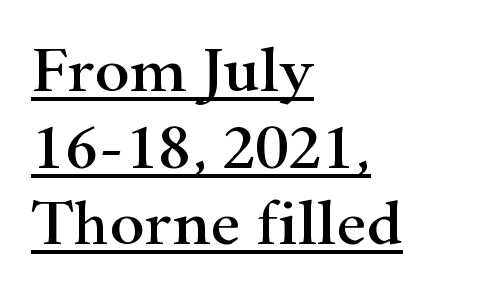
{"serif": "yes", "italic": "no", "width": "wide", "stroke_contrast": "high", "x_height": "small", "monospaced": "no", "underline": "yes", "align": "left", "line_spacing_ratio": 1.16, "letter_spacing": "normal", "letter_spacing_em": 0.0, "glyph_px": 66}
